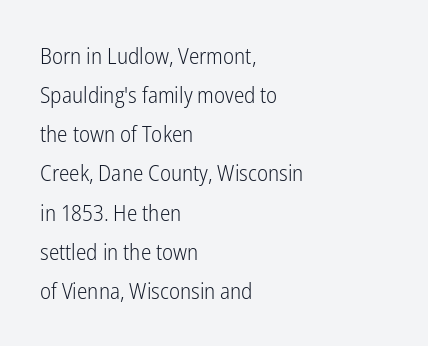
{"italic": "no", "bold": "no", "underline": "no", "align": "left", "line_spacing_ratio": 1.78, "letter_spacing": "normal", "letter_spacing_em": 0.0, "glyph_px": 22}
